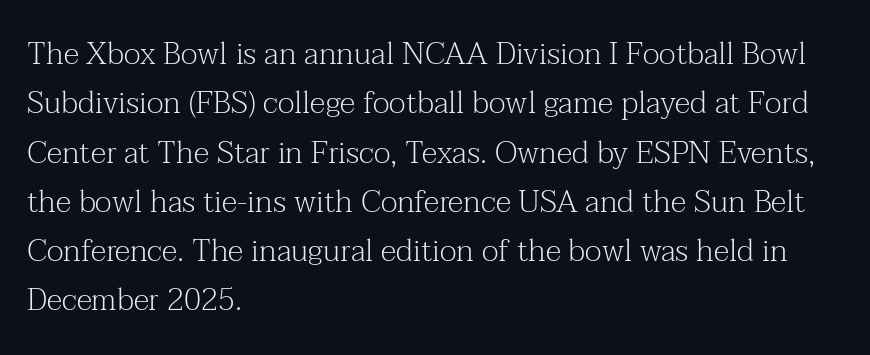
Evenly set lines give the paragraph a standard silhouette. Short and long lines alike share a common starting point at left. You could not count columns in this text — the font is proportionally spaced. This is not heavy type; no bold has been used.
